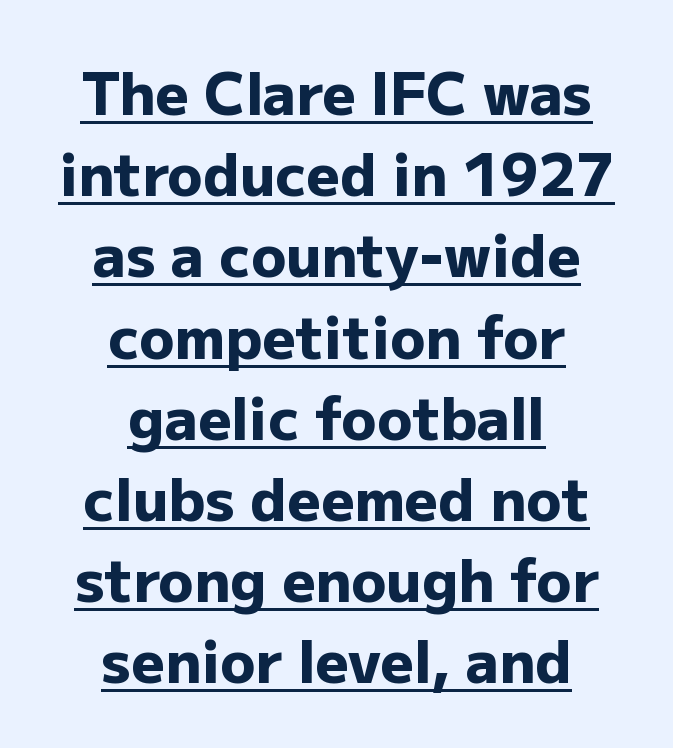
Q: Is the text bold? A: Yes.
Q: Is the text italic (slanted)? A: No, it is upright.
Q: Is the typeface a serif or a sans-serif typeface? A: Sans-serif.
Q: Is the text underlined? A: Yes.
Q: How is the paragraph aligned? A: Centered.
Q: Is the spacing between letters normal or unusually wide? A: Normal.
Q: Is the spacing between lines tight, normal or loose? A: Normal.
Q: Width (condensed, normal, or wide)? A: Normal.
Q: Stroke contrast? A: Low.
Q: x-height? A: Medium.
Q: Monospaced? A: No.
